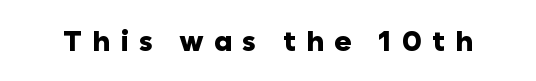
Does extra space separate the letters? Yes, quite a lot of it. Note the varied advance widths — an 'i' is clearly narrower than an 'm'. How heavy is the stroke? Heavy — this is a bold. Every stem runs plumb, perpendicular to the baseline.
